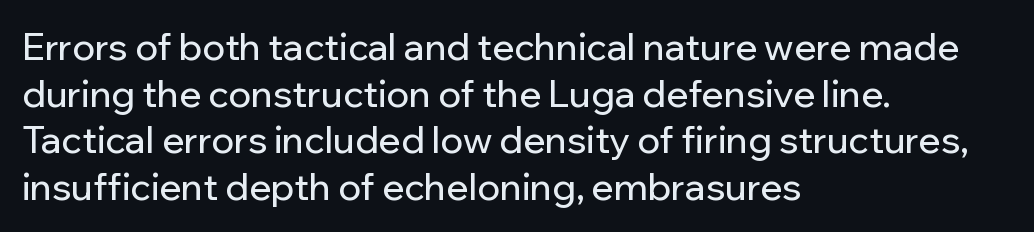
{"serif": "no", "italic": "no", "width": "normal", "stroke_contrast": "low", "x_height": "medium", "monospaced": "no", "underline": "no", "align": "left", "line_spacing": "normal", "line_spacing_ratio": 1.26, "letter_spacing": "normal", "letter_spacing_em": 0.0, "glyph_px": 37}
